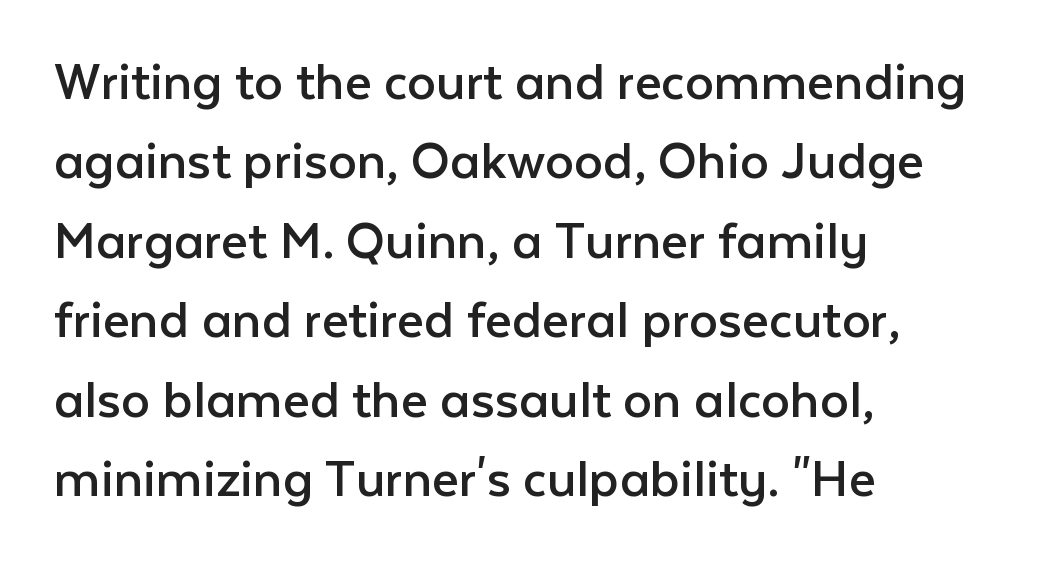
The image shows 58 px regular-weight sans-serif type, upright; set left-aligned, normal line spacing (1.37x), normal letter spacing, not underlined; low stroke contrast and a medium x-height.
